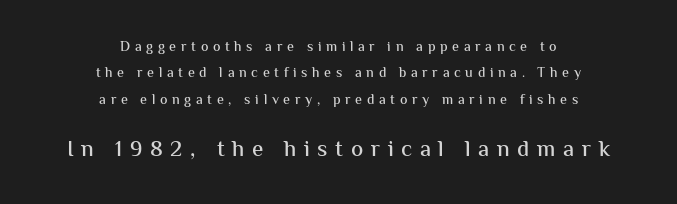
The image shows 23 px text type, upright; set centered, line spacing 1.89x, unusually wide letter spacing (+0.33 em), not underlined; the second (bottom) block is 1.64x larger.
